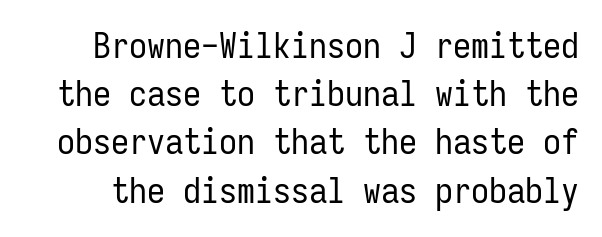
The characters display no serif detailing; their extremities are plain. The rows are spaced the way most documents space them. The letters sit at their default tracking, neither squeezed nor spread. Nope, not italic — everything's standing straight. Here the designer chose a console-style face with uniform glyph widths. The space beneath each line is pristine and unruled.
